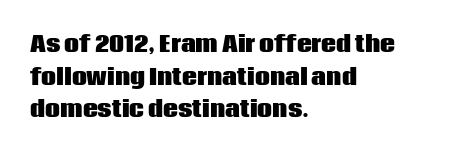
{"italic": "no", "bold": "yes", "underline": "no", "align": "left", "line_spacing": "normal", "line_spacing_ratio": 1.55, "letter_spacing": "normal", "letter_spacing_em": 0.0, "glyph_px": 21}
